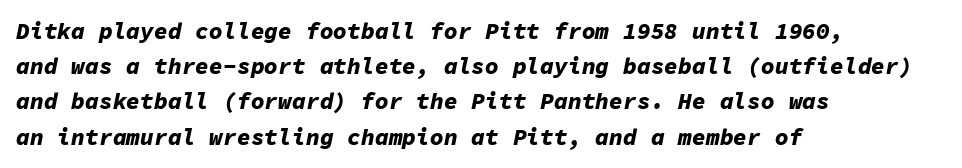
The rendering keeps characters at their native spacing. Emphasis by weight is at full strength: bold. The space directly below the letters is spotless. Each new line begins a customary step beneath the previous one.
